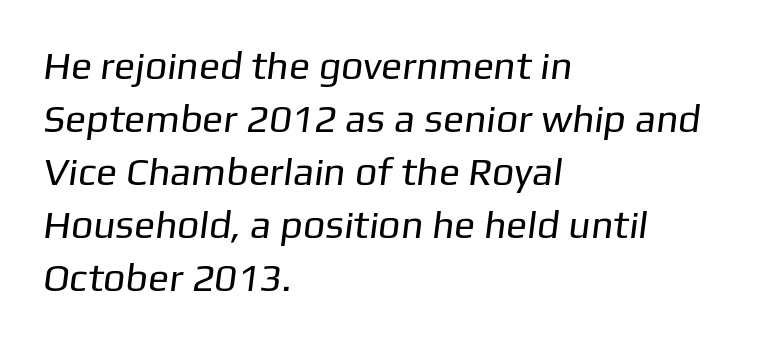
Q: Is the text bold? A: No.
Q: Is the typeface a serif or a sans-serif typeface? A: Sans-serif.
Q: Is the text underlined? A: No.
Q: How is the paragraph aligned? A: Left-aligned.
Q: Is the spacing between letters normal or unusually wide? A: Normal.
Q: Is the spacing between lines tight, normal or loose? A: Normal.
Q: Width (condensed, normal, or wide)? A: Normal.
Q: Stroke contrast? A: Low.
Q: x-height? A: Medium.
Q: Monospaced? A: No.
